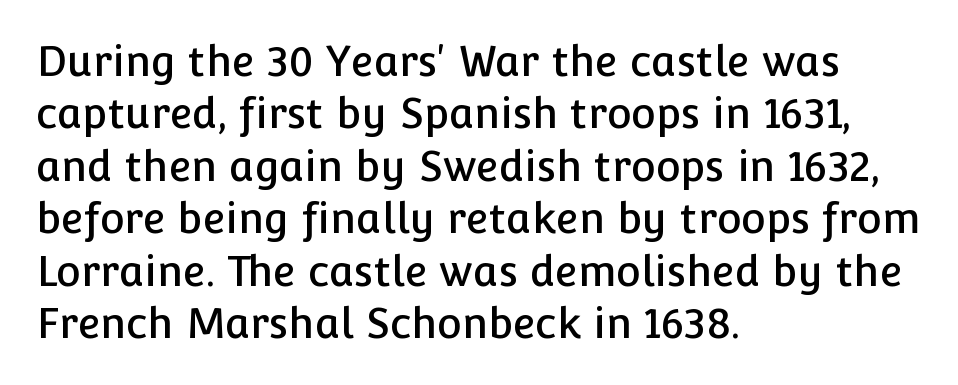
{"serif": "no", "italic": "no", "width": "normal", "stroke_contrast": "low", "x_height": "medium", "monospaced": "no", "underline": "no", "align": "left", "line_spacing": "normal", "line_spacing_ratio": 1.25, "letter_spacing": "normal", "letter_spacing_em": 0.0, "glyph_px": 42}
